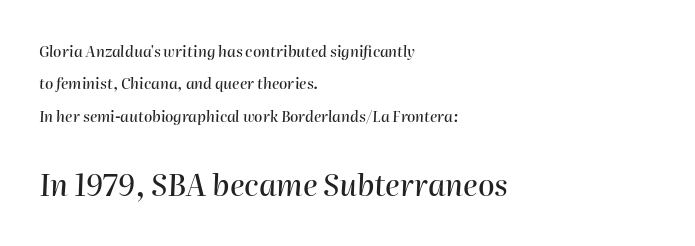
Check under the words: just untouched page. Varying glyph widths throughout — classic text-font behaviour. Quick note: italic. The block sitting lower on the canvas is the one with enlarged characters.
